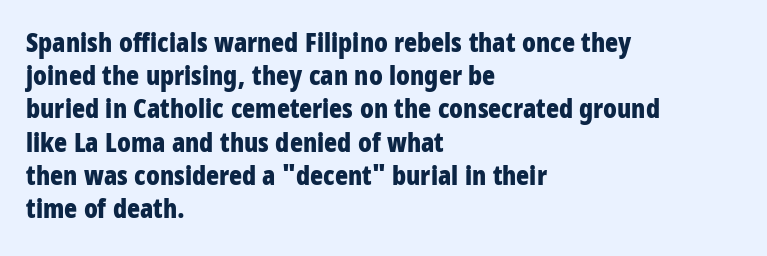
{"italic": "no", "bold": "yes", "underline": "no", "align": "left", "line_spacing_ratio": 1.23, "letter_spacing": "normal", "letter_spacing_em": 0.0, "glyph_px": 27}
